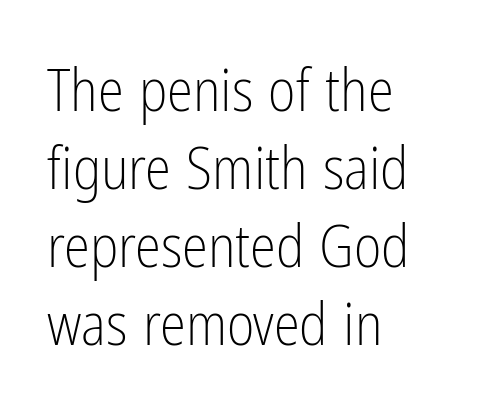
{"serif": "no", "italic": "no", "bold": "no", "weight": "light", "width": "condensed", "stroke_contrast": "low", "x_height": "medium", "monospaced": "no", "underline": "no", "align": "left", "line_spacing": "normal", "line_spacing_ratio": 1.32, "letter_spacing": "normal", "letter_spacing_em": 0.0, "glyph_px": 59}
